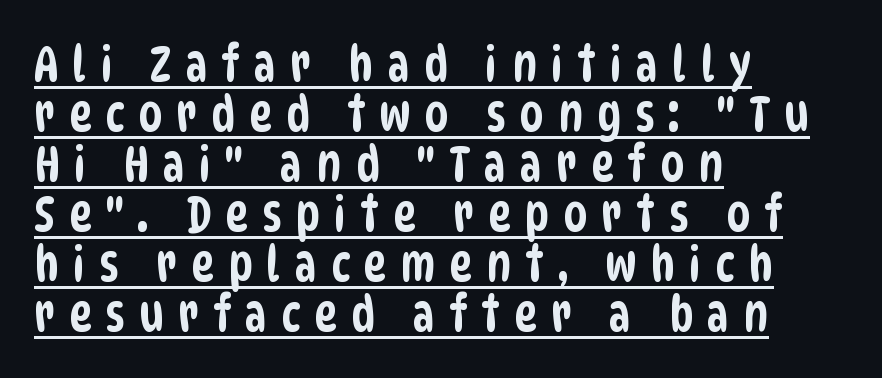
{"serif": "no", "width": "condensed", "stroke_contrast": "low", "x_height": "large", "monospaced": "no", "underline": "yes", "align": "left", "line_spacing": "tight", "line_spacing_ratio": 1.02, "letter_spacing": "wide", "letter_spacing_em": 0.28, "glyph_px": 49}
